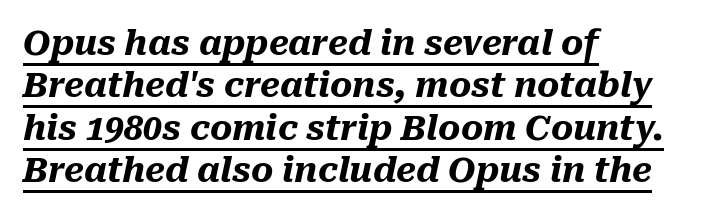
The passage shown stacks its lines at a standard gap. A typesetter would call this proportional, since set widths differ per character. The letters are slanted; this is an italic face. The typesetter has applied underlining to the passage shown. Line beginnings align vertically; line endings do not. On the weight axis this lands at bold, roughly 700.
